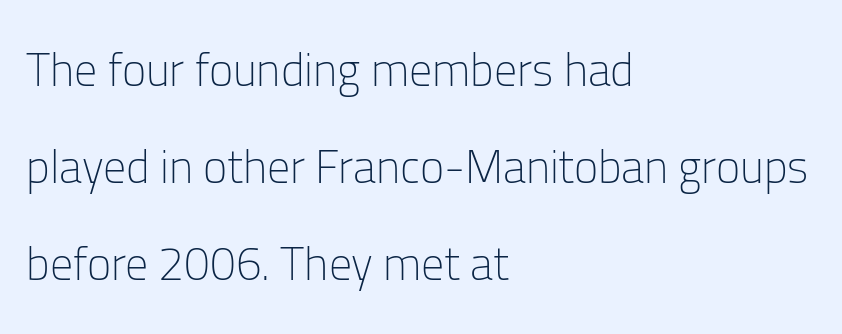
The image shows 46 px light sans-serif type, upright; set left-aligned, loose line spacing (2.11x), normal letter spacing, not underlined; low stroke contrast and a medium x-height.
